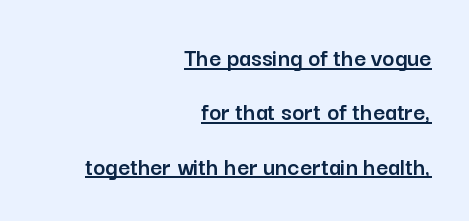
{"italic": "no", "underline": "yes", "align": "right", "line_spacing": "loose", "line_spacing_ratio": 2.09, "letter_spacing": "normal", "letter_spacing_em": 0.0, "glyph_px": 26}
